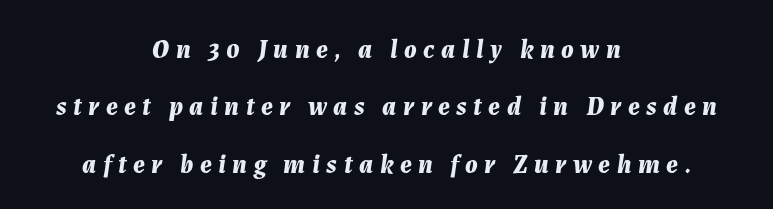
Honestly, the letter spacing is so wide it's the main thing you notice. Underline: absent. Widely set lines give the paragraph a tall, airy silhouette. The passage shown is emphatically bold.
